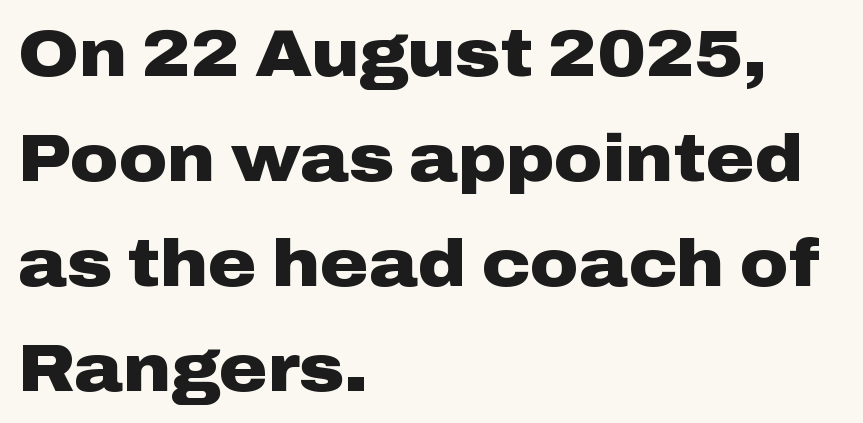
Plain, unruled lines of type. Leftover space on each line is placed entirely after the last word. The vertical gap from one line to the next is medium. Bold? Absolutely — the strokes are thick and heavy.
